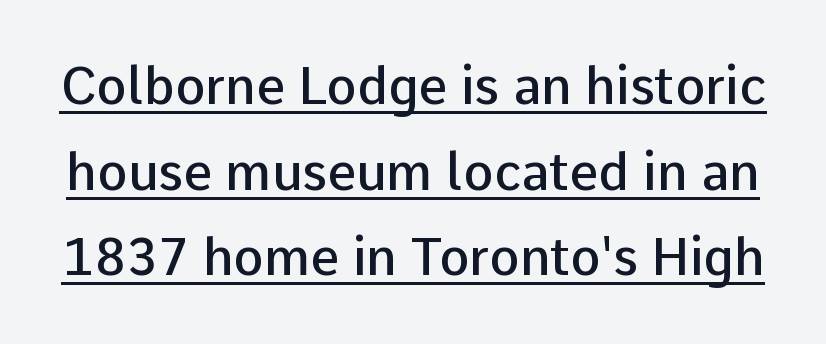
{"serif": "no", "italic": "no", "bold": "semi", "weight": "semibold", "width": "normal", "stroke_contrast": "low", "x_height": "medium", "monospaced": "no", "underline": "yes", "line_spacing": "normal", "line_spacing_ratio": 1.68, "letter_spacing": "normal", "letter_spacing_em": 0.0, "glyph_px": 51}
